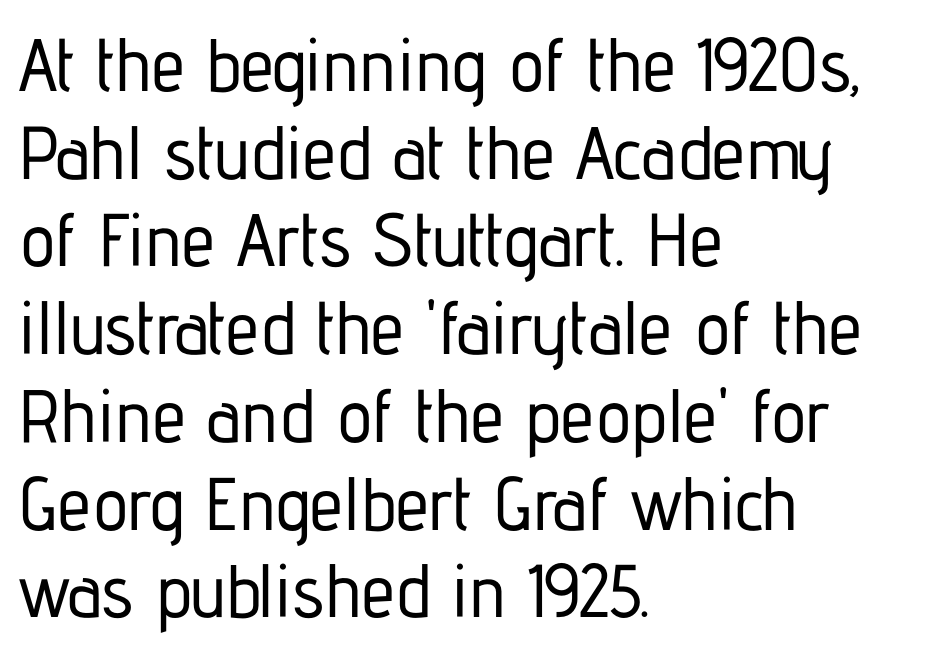
The image shows 75 px condensed sans-serif type, upright; set left-aligned, line spacing 1.17x, normal letter spacing, not underlined; low stroke contrast and a medium x-height.
